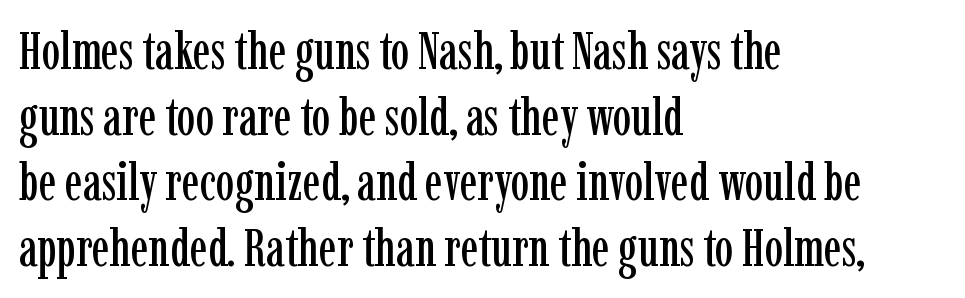
Q: Is the text italic (slanted)? A: No, it is upright.
Q: Is the typeface a serif or a sans-serif typeface? A: Serif.
Q: Is the text underlined? A: No.
Q: How is the paragraph aligned? A: Left-aligned.
Q: Is the spacing between letters normal or unusually wide? A: Normal.
Q: Is the spacing between lines tight, normal or loose? A: Normal.
Q: Width (condensed, normal, or wide)? A: Condensed.
Q: Stroke contrast? A: Low.
Q: x-height? A: Medium.
Q: Monospaced? A: No.
